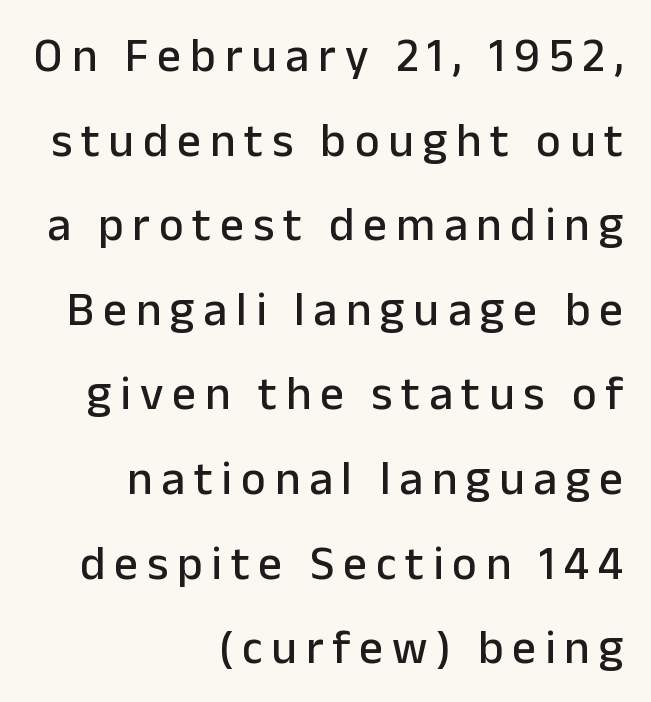
The image shows 47 px sans-serif type, upright; set right-aligned, line spacing 1.8x, not underlined; low stroke contrast and a medium x-height.
